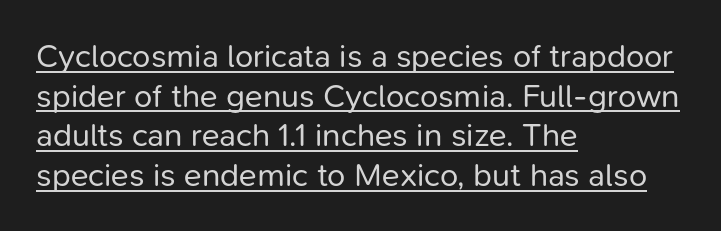
Q: Is the text bold? A: No.
Q: Is the text italic (slanted)? A: No, it is upright.
Q: Is the typeface a serif or a sans-serif typeface? A: Sans-serif.
Q: Is the text underlined? A: Yes.
Q: How is the paragraph aligned? A: Left-aligned.
Q: Is the spacing between letters normal or unusually wide? A: Normal.
Q: Width (condensed, normal, or wide)? A: Normal.
Q: Stroke contrast? A: Low.
Q: x-height? A: Medium.
Q: Monospaced? A: No.
